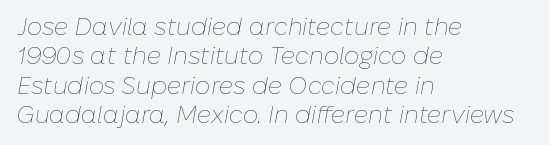
{"italic": "yes", "lean": "right", "slant_degrees": 10, "bold": "no", "underline": "no", "align": "left", "line_spacing_ratio": 1.22, "letter_spacing": "normal", "letter_spacing_em": 0.0, "glyph_px": 24}
